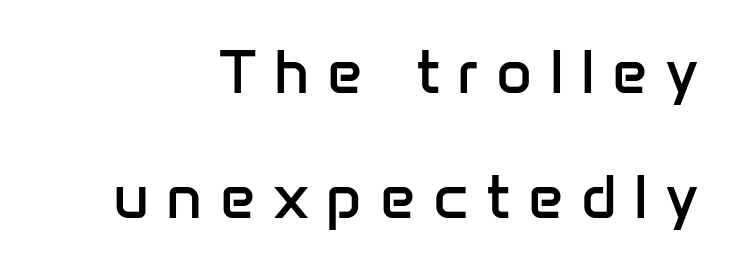
{"serif": "no", "italic": "no", "bold": "no", "weight": "regular", "width": "normal", "stroke_contrast": "low", "x_height": "medium", "monospaced": "no", "underline": "no", "align": "right", "line_spacing": "loose", "line_spacing_ratio": 2.01, "letter_spacing": "wide", "letter_spacing_em": 0.28, "glyph_px": 62}
